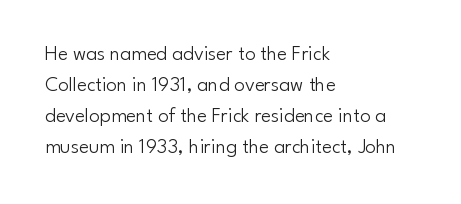
No chunkiness to these letters — they're not bold. The area under the type is left untouched. This rendering uses left alignment, leaving the right contour irregular. The font's upright variant was chosen for this text. Compared with typical body copy, the letter spacing here is the same.
